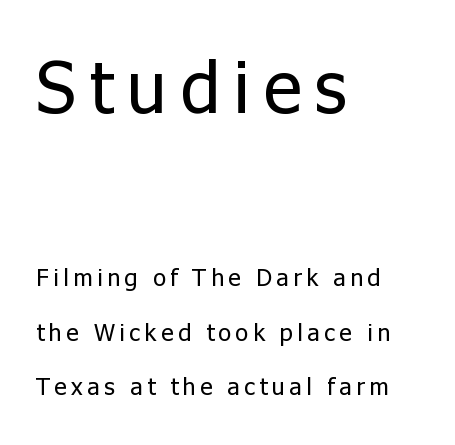
Block one is the big one; block two sits smaller underneath. The passage shown is typeset with a sans-serif family. The paragraph has a hard left edge and a soft right edge. Varying glyph widths throughout — classic text-font behaviour.
